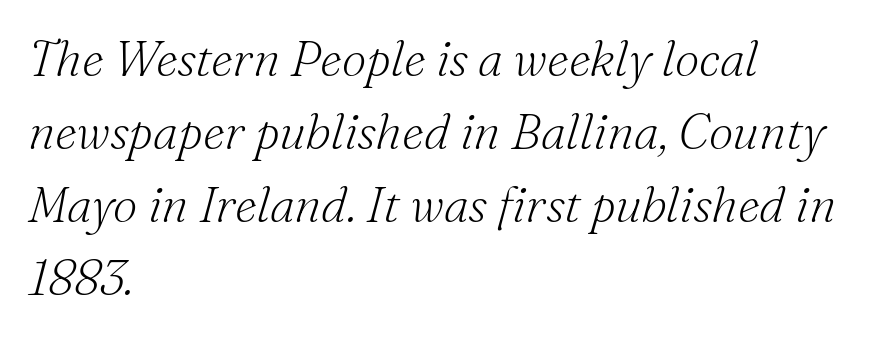
The image shows 49 px light serif type, italic (leaning right); set left-aligned, normal line spacing (1.49x), normal letter spacing, not underlined; medium stroke contrast and a small x-height.
